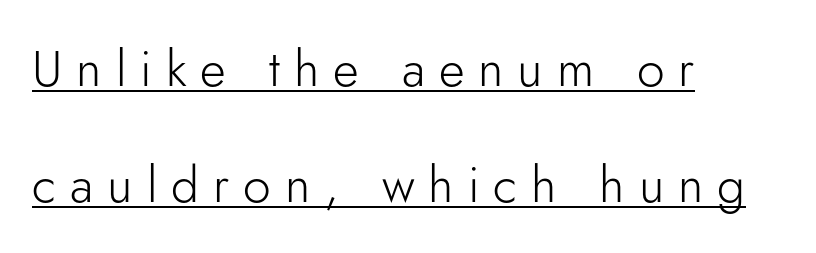
Q: Is the text bold? A: No.
Q: Is the text italic (slanted)? A: No, it is upright.
Q: Is the typeface a serif or a sans-serif typeface? A: Sans-serif.
Q: Is the text underlined? A: Yes.
Q: How is the paragraph aligned? A: Left-aligned.
Q: Is the spacing between letters normal or unusually wide? A: Unusually wide.
Q: Is the spacing between lines tight, normal or loose? A: Loose.
Q: Width (condensed, normal, or wide)? A: Normal.
Q: Stroke contrast? A: Low.
Q: x-height? A: Small.
Q: Monospaced? A: No.
